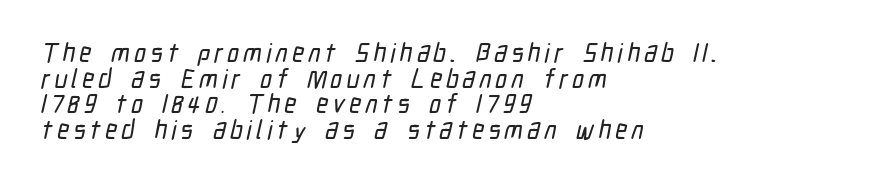
The image shows 26 px text type; set left-aligned, tight line spacing (0.99x), not underlined.
